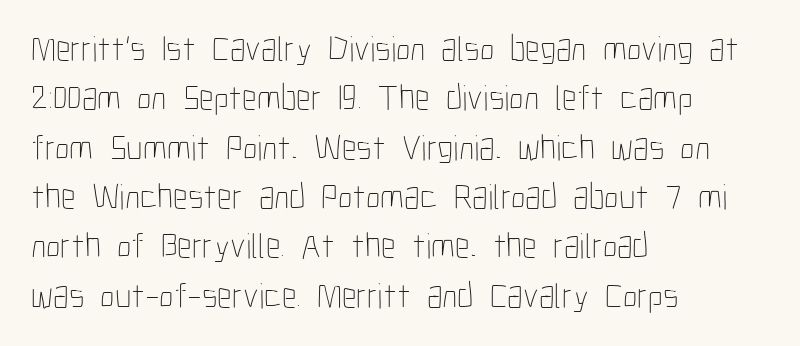
A typesetter would mark this as roman, not italic. Observe the ordinary spacing: letters are neighbours, not strangers. These glyphs show unthickened strokes, regular width or finer. This rendering uses left alignment, leaving the right contour irregular. Notice how descenders clear the ascenders below comfortably — that's standard leading.
